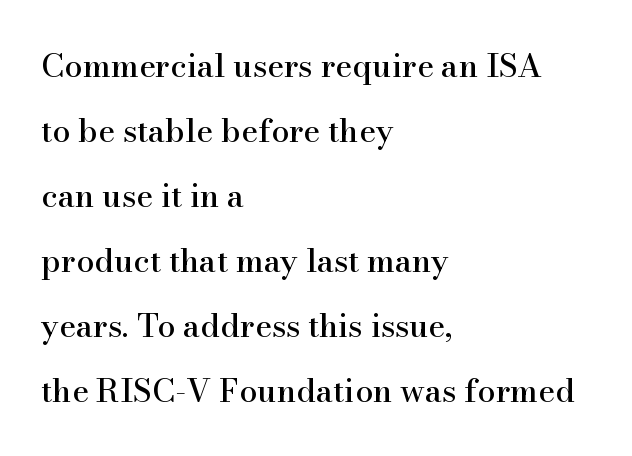
Airy leading. Observe the ordinary spacing: letters are neighbours, not strangers. The zone under the glyphs is completely vacant. Each letter's strokes conclude with small projecting serifs. Visually the block forms a straight wall on the left and a jagged coastline on the right. This sample uses an upright cut, with every glyph sitting square on the baseline.
